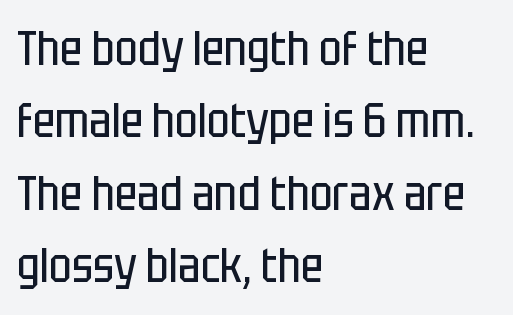
Q: Is the text bold? A: No.
Q: Is the text italic (slanted)? A: No, it is upright.
Q: Is the typeface a serif or a sans-serif typeface? A: Sans-serif.
Q: Is the text underlined? A: No.
Q: How is the paragraph aligned? A: Left-aligned.
Q: Is the spacing between letters normal or unusually wide? A: Normal.
Q: Is the spacing between lines tight, normal or loose? A: Normal.
Q: Width (condensed, normal, or wide)? A: Condensed.
Q: Stroke contrast? A: Low.
Q: x-height? A: Large.
Q: Monospaced? A: No.
